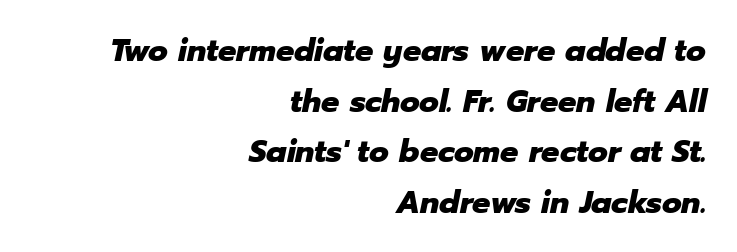
{"italic": "yes", "lean": "right", "slant_degrees": 12, "bold": "yes", "weight": "heavy", "width": "normal", "stroke_contrast": "low", "x_height": "medium", "monospaced": "no", "underline": "no", "align": "right", "line_spacing": "normal", "line_spacing_ratio": 1.58, "letter_spacing": "normal", "letter_spacing_em": 0.0, "glyph_px": 32}
